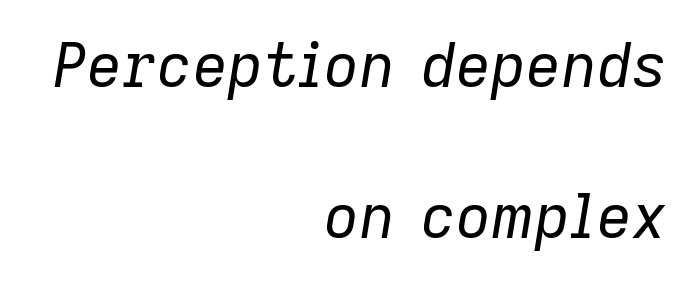
The image shows 61 px regular-weight type, italic (leaning right); set right-aligned, loose line spacing (2.47x), normal letter spacing, not underlined; low stroke contrast and a medium x-height.
